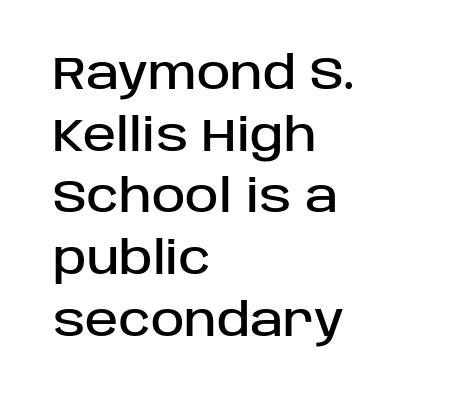
Note: no serifs on the glyphs. Is there much room between lines? A standard amount, neither cramped nor airy. The tracking reads as untouched default to a designer's eye. Unmarked baselines from the first word to the last.
